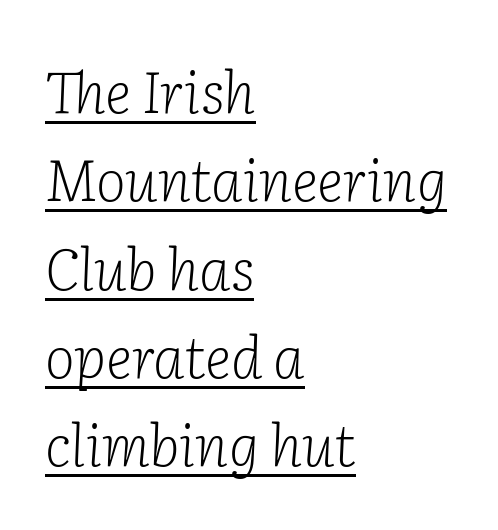
Counters stay open thanks to moderate or lighter strokes. Think of a printed novel: that variable character pitch is what you see here. Reading down the column, the eye jumps a familiar distance to each next line. Typeset ragged right — the left edge is the straight one.
